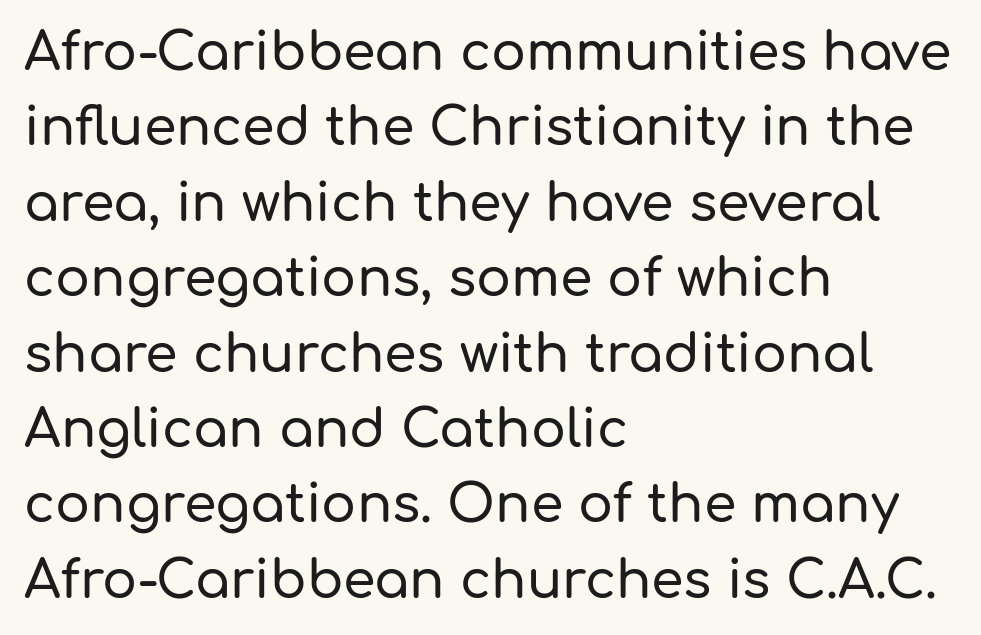
{"serif": "no", "italic": "no", "width": "normal", "stroke_contrast": "low", "x_height": "medium", "monospaced": "no", "underline": "no", "align": "left", "line_spacing": "normal", "line_spacing_ratio": 1.45, "letter_spacing": "normal", "letter_spacing_em": 0.0, "glyph_px": 52}
